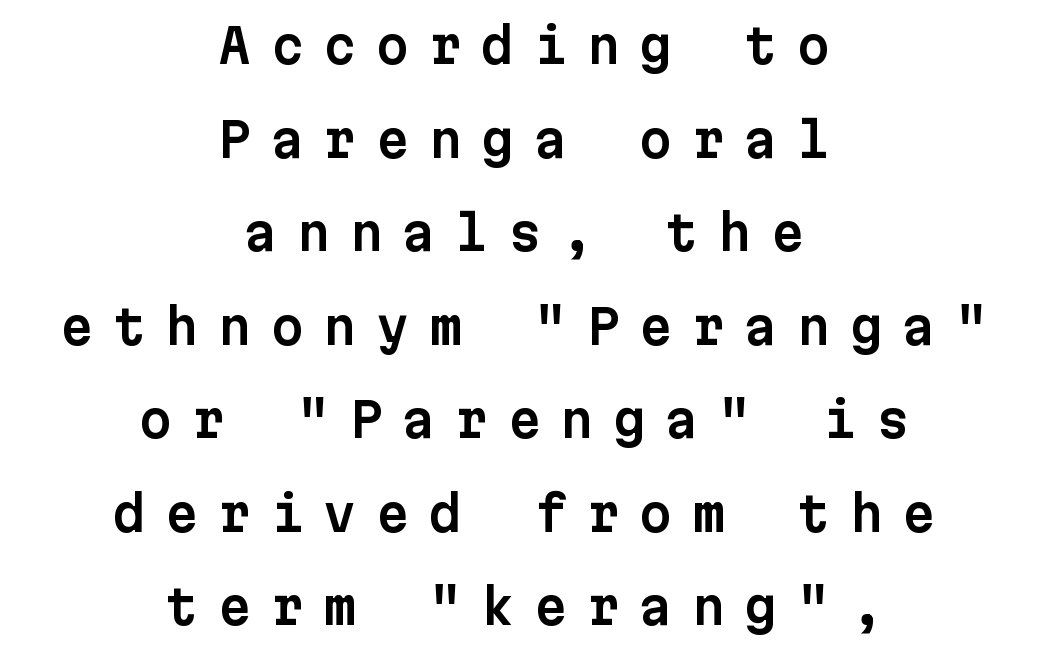
{"serif": "no", "italic": "no", "width": "normal", "stroke_contrast": "low", "x_height": "medium", "monospaced": "yes", "underline": "no", "align": "center", "line_spacing": "loose", "line_spacing_ratio": 1.99, "letter_spacing": "wide", "letter_spacing_em": 0.42, "glyph_px": 47}
